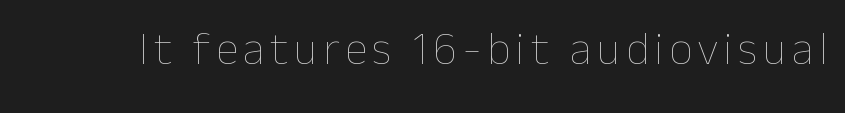
{"italic": "no", "bold": "no", "weight": "thin", "width": "normal", "stroke_contrast": "low", "x_height": "medium", "monospaced": "no", "underline": "no", "glyph_px": 46}
